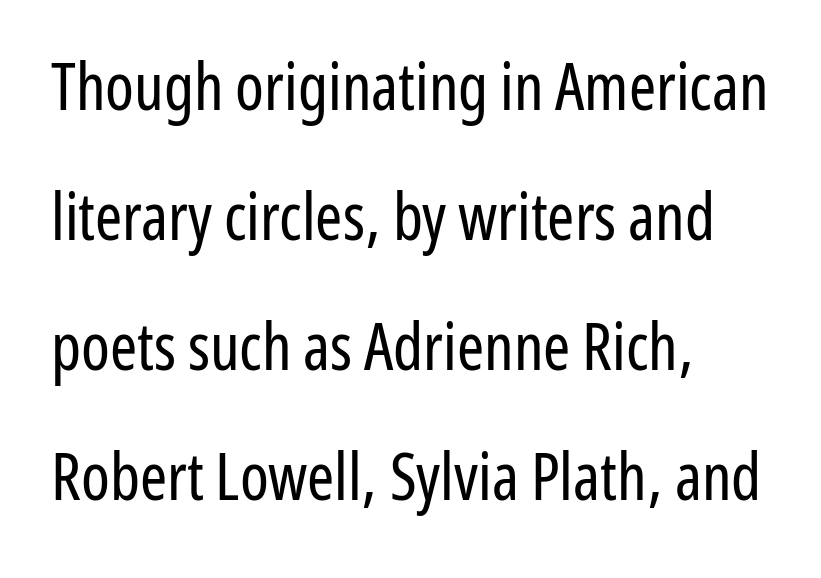
The letters look calm and open, with moderate or lighter stems. The foot of each line stays bare and open. The letterforms sit shoulder to shoulder at normal distance. The face used here is proportionally spaced, like ordinary book or web type. The lines are quadded left.
